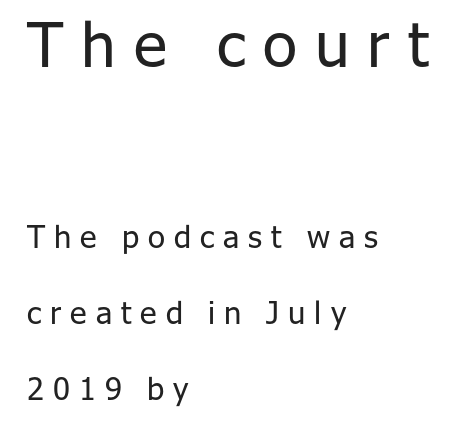
Q: Is the text bold? A: No.
Q: Is the text italic (slanted)? A: No, it is upright.
Q: Is the typeface a serif or a sans-serif typeface? A: Sans-serif.
Q: Is the text underlined? A: No.
Q: How is the paragraph aligned? A: Left-aligned.
Q: Is the spacing between letters normal or unusually wide? A: Unusually wide.
Q: Is the spacing between lines tight, normal or loose? A: Loose.
Q: Which block of text is set in a larger size, the first (top) or the second (bottom)? A: The first (top) one.
Q: Width (condensed, normal, or wide)? A: Normal.
Q: Stroke contrast? A: Low.
Q: x-height? A: Medium.
Q: Monospaced? A: No.
